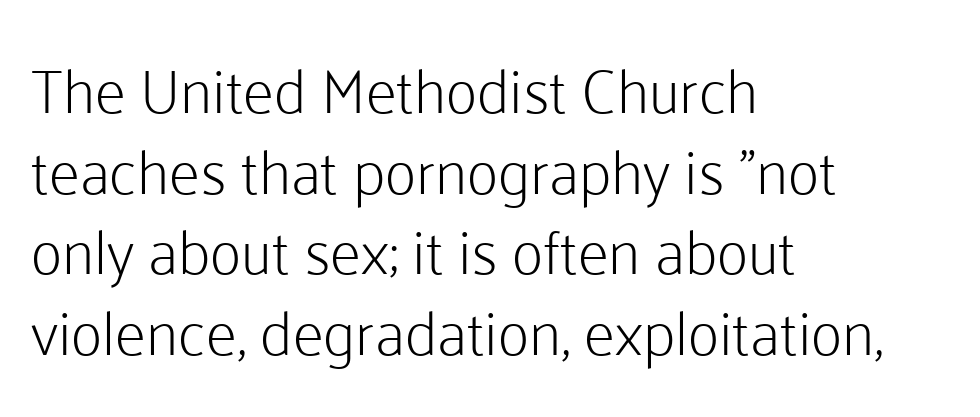
The image shows 62 px light sans-serif type, upright; set left-aligned, normal line spacing (1.3x), normal letter spacing, not underlined; low stroke contrast and a medium x-height.
